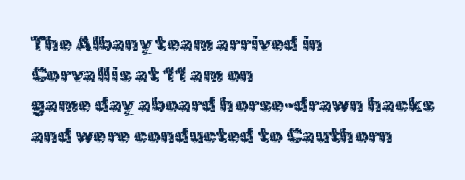
{"italic": "no", "bold": "no", "underline": "no", "align": "left", "line_spacing": "normal", "line_spacing_ratio": 1.46, "letter_spacing": "normal", "letter_spacing_em": 0.0, "glyph_px": 21}
